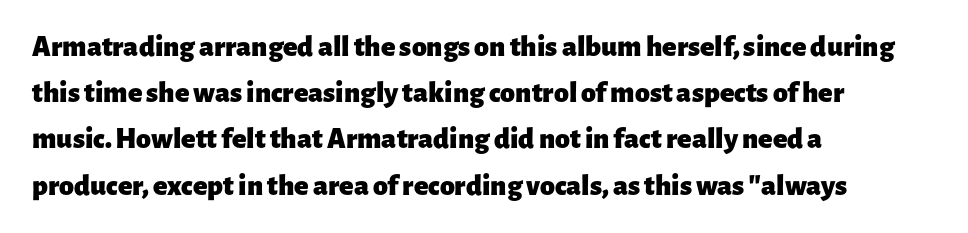
The image shows 30 px heavy sans-serif type, upright; set left-aligned, normal line spacing (1.54x), normal letter spacing, not underlined; low stroke contrast and a medium x-height.
